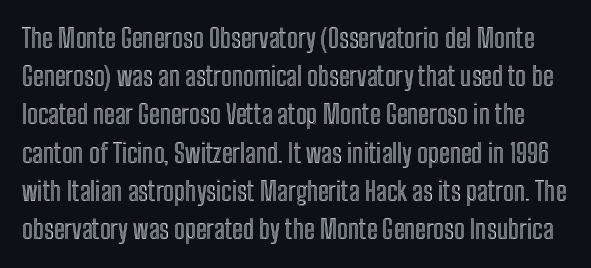
Q: Is the text italic (slanted)? A: No, it is upright.
Q: Is the text underlined? A: No.
Q: Is the spacing between letters normal or unusually wide? A: Normal.
Q: Is the spacing between lines tight, normal or loose? A: Normal.
